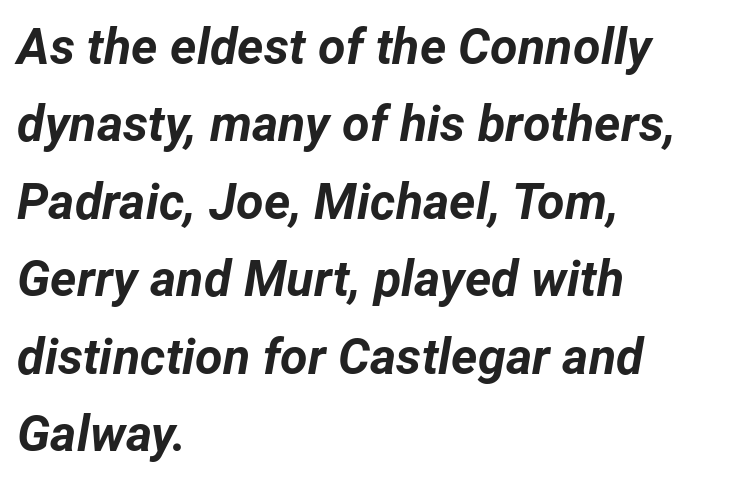
{"italic": "yes", "lean": "right", "slant_degrees": 12, "bold": "yes", "weight": "bold", "width": "normal", "stroke_contrast": "low", "x_height": "medium", "monospaced": "no", "underline": "no", "align": "left", "line_spacing": "normal", "line_spacing_ratio": 1.55, "letter_spacing": "normal", "letter_spacing_em": 0.0, "glyph_px": 50}
